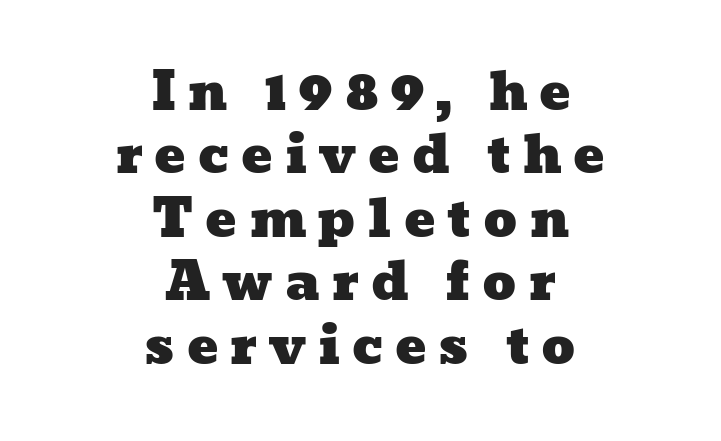
Does extra space separate the letters? Yes, quite a lot of it. Spacing verdict: proportional, widths tailored to each character. The rendering positions every line midway between the sides. Letters rest on an invisible, unmarked baseline.
